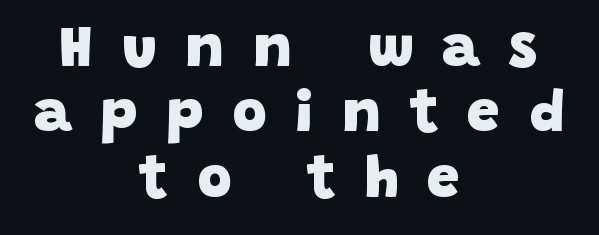
Underlining? Definitely not there. Compared with typical body copy, the letter spacing here is much looser. Note: no serifs on the glyphs. The typesetter chose a symmetrical, centered arrangement here.
